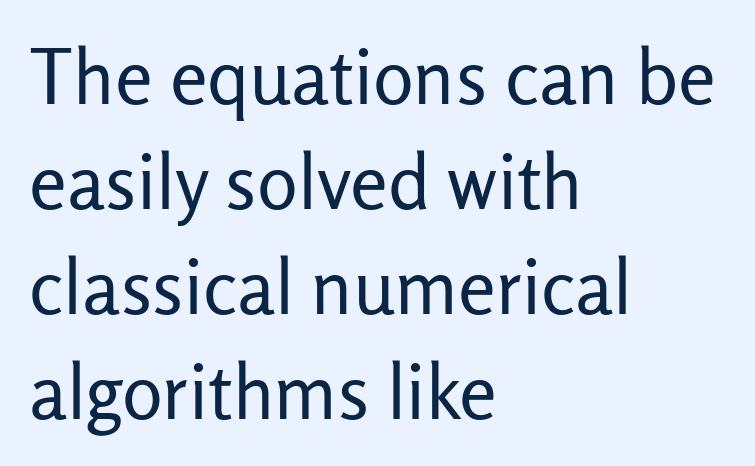
Weight: regular or lighter. This sample uses an upright cut, with every glyph sitting square on the baseline. Compared with typical body copy, the letter spacing here is the same. Rule under the text: the space is simply empty.
